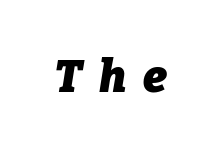
{"italic": "yes", "lean": "right", "slant_degrees": 9, "bold": "yes", "weight": "heavy", "width": "normal", "stroke_contrast": "low", "x_height": "medium", "monospaced": "no", "underline": "no", "letter_spacing": "wide", "letter_spacing_em": 0.37, "glyph_px": 45}
